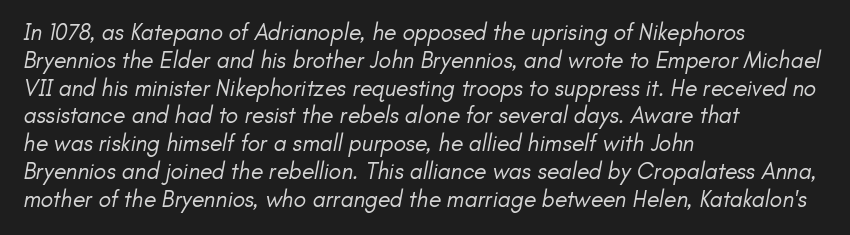
Q: Is the text bold? A: No.
Q: Is the text underlined? A: No.
Q: How is the paragraph aligned? A: Left-aligned.
Q: Is the spacing between letters normal or unusually wide? A: Normal.
